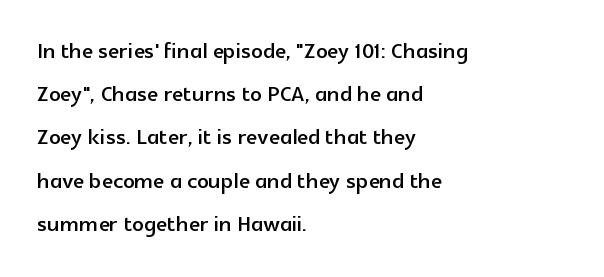
Note: no serifs on the glyphs. The rendering anchors every line to the left-hand side. Clear beneath every line of the passage. Whoever set this chose a conventional vertical rhythm. This sample uses an upright cut, with every glyph sitting square on the baseline.
